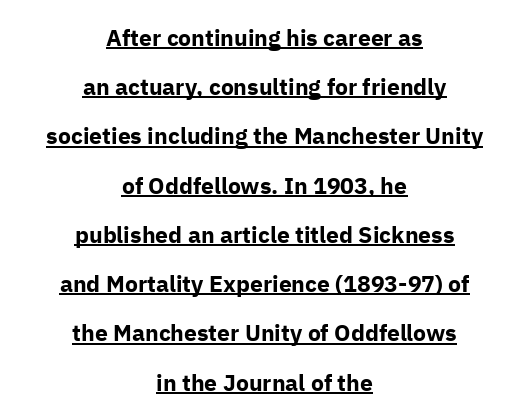
Q: Is the text bold? A: Yes.
Q: Is the text italic (slanted)? A: No, it is upright.
Q: Is the text underlined? A: Yes.
Q: How is the paragraph aligned? A: Centered.
Q: Is the spacing between letters normal or unusually wide? A: Normal.
Q: Is the spacing between lines tight, normal or loose? A: Loose.
